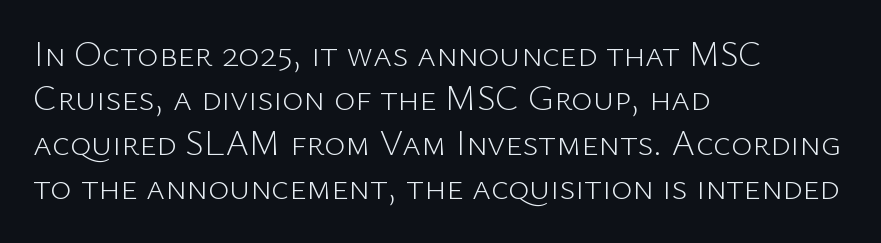
{"serif": "no", "italic": "no", "bold": "no", "weight": "light", "width": "normal", "stroke_contrast": "low", "x_height": "medium", "monospaced": "no", "underline": "no", "align": "left", "line_spacing_ratio": 1.23, "letter_spacing": "normal", "letter_spacing_em": 0.0, "glyph_px": 36}
